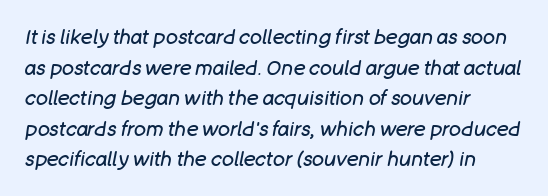
Q: Is the text bold? A: No.
Q: Is the text italic (slanted)? A: Yes, it leans right by about 11 degrees.
Q: Is the text underlined? A: No.
Q: How is the paragraph aligned? A: Left-aligned.
Q: Is the spacing between letters normal or unusually wide? A: Normal.
Q: Is the spacing between lines tight, normal or loose? A: Normal.
